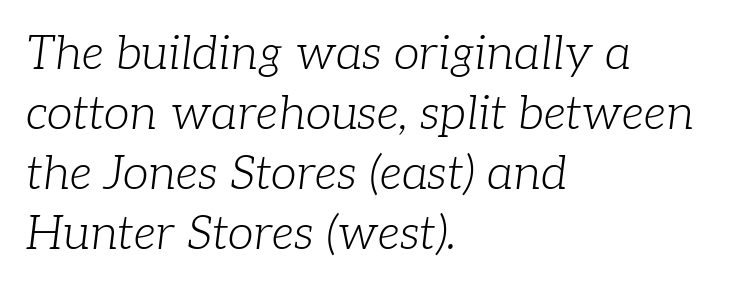
The typography opts for an oblique posture over an upright one. The typesetting does not lean heavy: it is not bold. Note: serifs present on the glyphs. The rendering keeps characters at their native spacing. The gap between lines stays unmarked.
